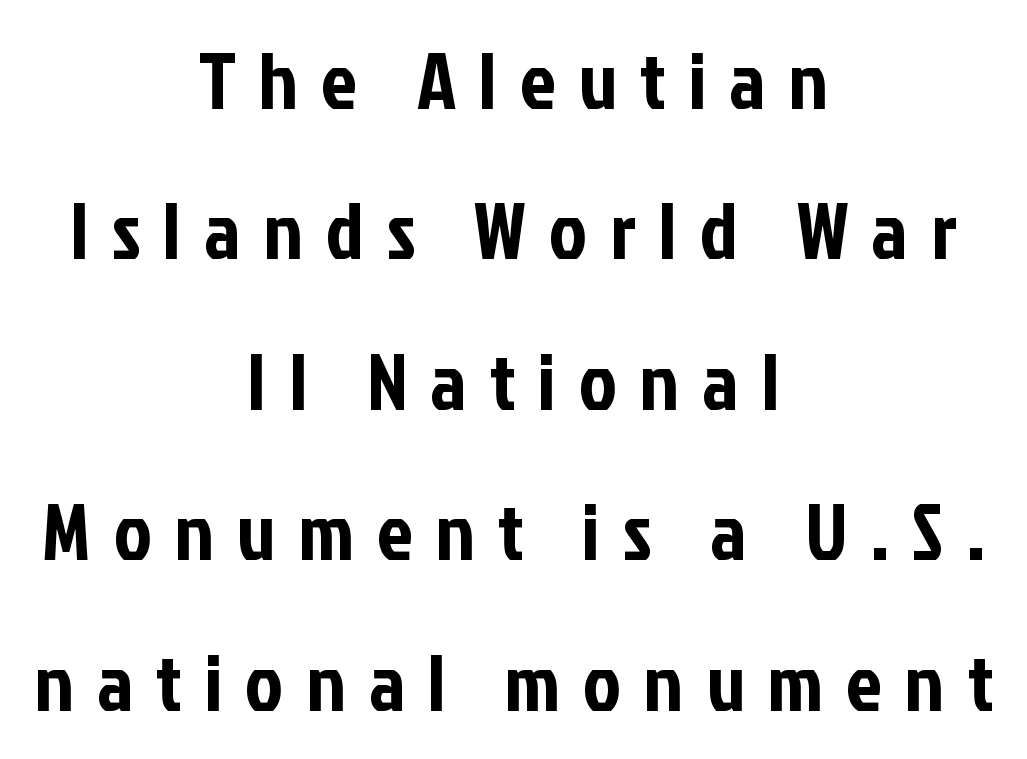
The image shows 80 px condensed sans-serif type, upright; set centered, line spacing 1.88x, unusually wide letter spacing (+0.29 em), not underlined; low stroke contrast and a medium x-height.
